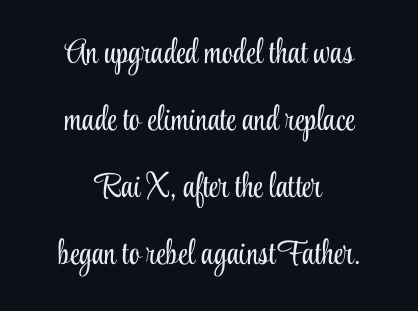
Q: Is the text bold? A: No.
Q: Is the text italic (slanted)? A: Yes.
Q: Is the typeface a serif or a sans-serif typeface? A: Serif.
Q: Is the text underlined? A: No.
Q: How is the paragraph aligned? A: Centered.
Q: Is the spacing between letters normal or unusually wide? A: Normal.
Q: Is the spacing between lines tight, normal or loose? A: Loose.
Q: Width (condensed, normal, or wide)? A: Condensed.
Q: Stroke contrast? A: Low.
Q: x-height? A: Small.
Q: Monospaced? A: No.
